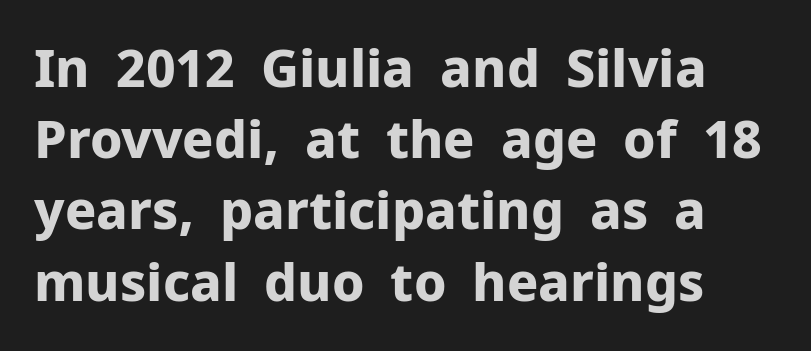
Q: Is the text bold? A: Yes.
Q: Is the text italic (slanted)? A: No, it is upright.
Q: Is the typeface a serif or a sans-serif typeface? A: Sans-serif.
Q: Is the text underlined? A: No.
Q: Is the spacing between letters normal or unusually wide? A: Normal.
Q: Is the spacing between lines tight, normal or loose? A: Normal.
Q: Width (condensed, normal, or wide)? A: Normal.
Q: Stroke contrast? A: Low.
Q: x-height? A: Medium.
Q: Monospaced? A: No.
